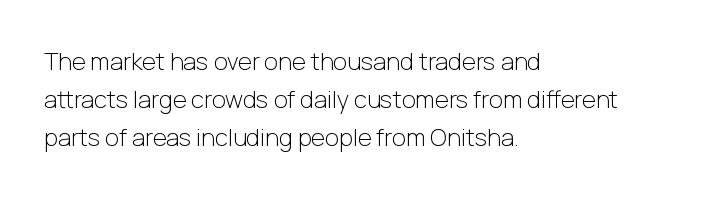
{"italic": "no", "bold": "no", "underline": "no", "align": "left", "line_spacing": "normal", "line_spacing_ratio": 1.58, "letter_spacing": "normal", "letter_spacing_em": 0.0, "glyph_px": 24}
